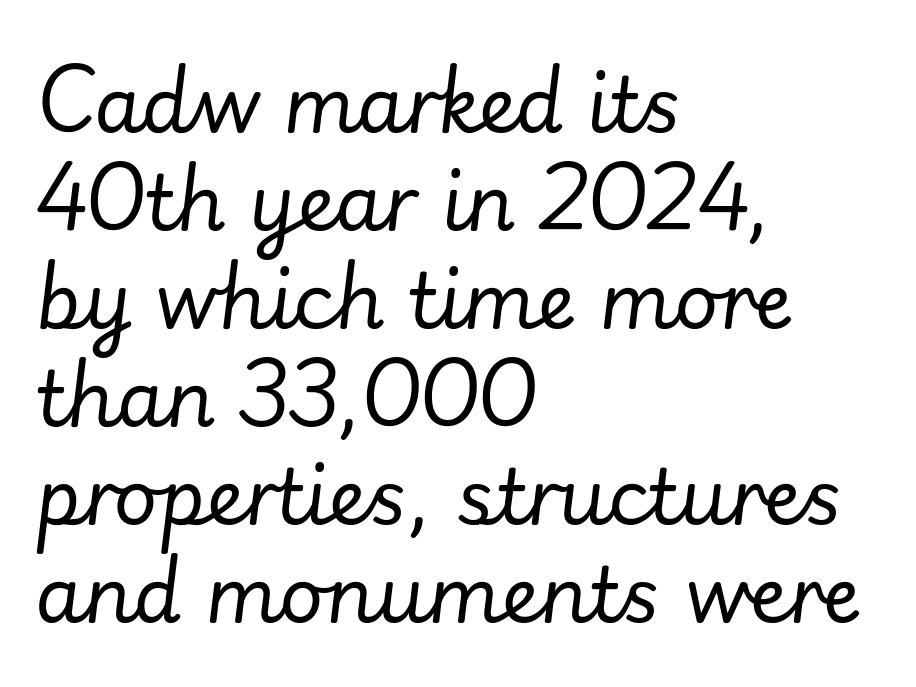
The rendering uses natural spacing where letterforms have individual widths. Does the lettering tilt? It does — this is italic. Glance below the letters and you will spot only blank space. Students, note that the glyphs here touch the page at normal intervals. The lines sit at an ordinary, default distance from one another.
